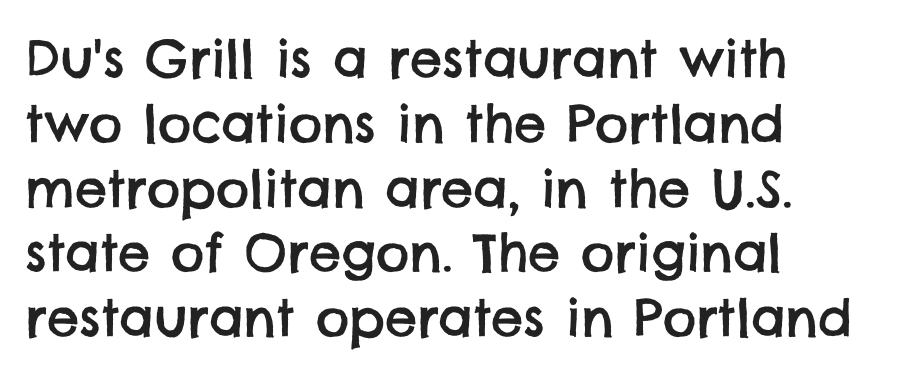
The image shows 51 px sans-serif type; set left-aligned, normal line spacing (1.27x), normal letter spacing, not underlined; low stroke contrast and a large x-height.
